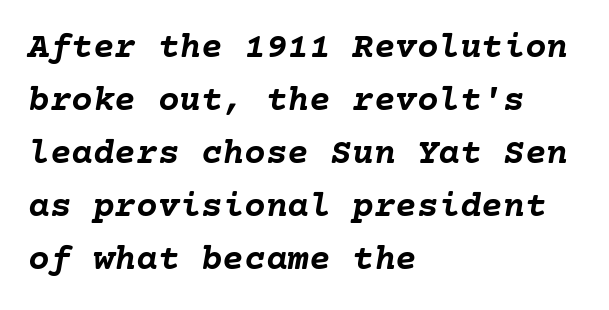
Q: Is the text bold? A: Yes.
Q: Is the text italic (slanted)? A: Yes, it leans right by about 10 degrees.
Q: Is the text underlined? A: No.
Q: How is the paragraph aligned? A: Left-aligned.
Q: Is the spacing between letters normal or unusually wide? A: Normal.
Q: Is the spacing between lines tight, normal or loose? A: Normal.
Q: Width (condensed, normal, or wide)? A: Normal.
Q: Stroke contrast? A: Low.
Q: x-height? A: Medium.
